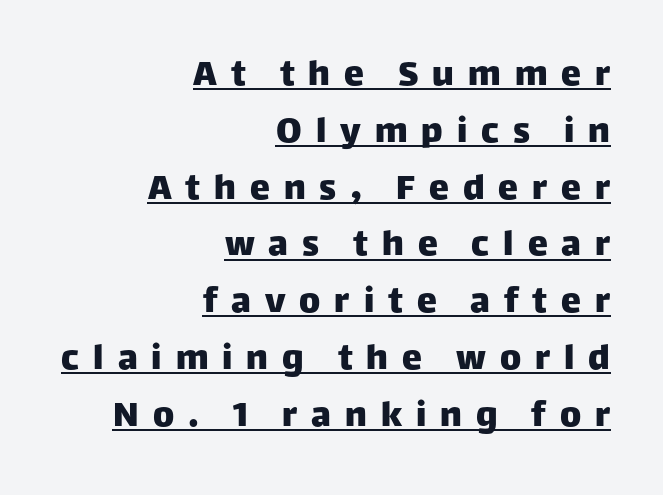
What's the leading like? Ordinary, nothing unusual. This sample is right-justified, so line beginnings fall wherever the words allow. Spacing verdict: proportional, widths tailored to each character. Classification — sans serif. Decoration check: the copy is underlined.
